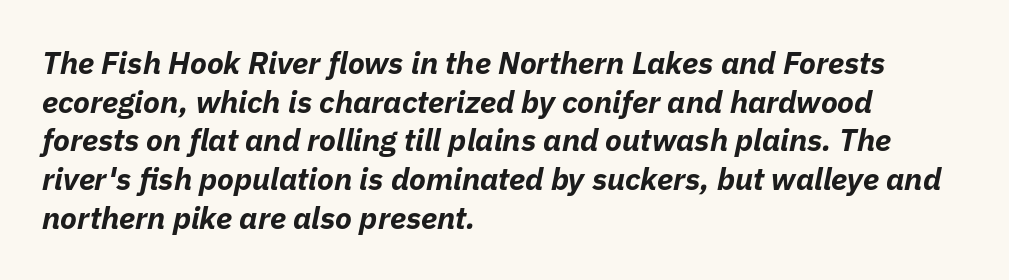
Q: Is the text bold? A: Yes.
Q: Is the text italic (slanted)? A: Yes, it leans right by about 11 degrees.
Q: Is the text underlined? A: No.
Q: How is the paragraph aligned? A: Left-aligned.
Q: Is the spacing between letters normal or unusually wide? A: Normal.
Q: Is the spacing between lines tight, normal or loose? A: Normal.
Q: Width (condensed, normal, or wide)? A: Normal.
Q: Stroke contrast? A: Low.
Q: x-height? A: Medium.
Q: Monospaced? A: No.
